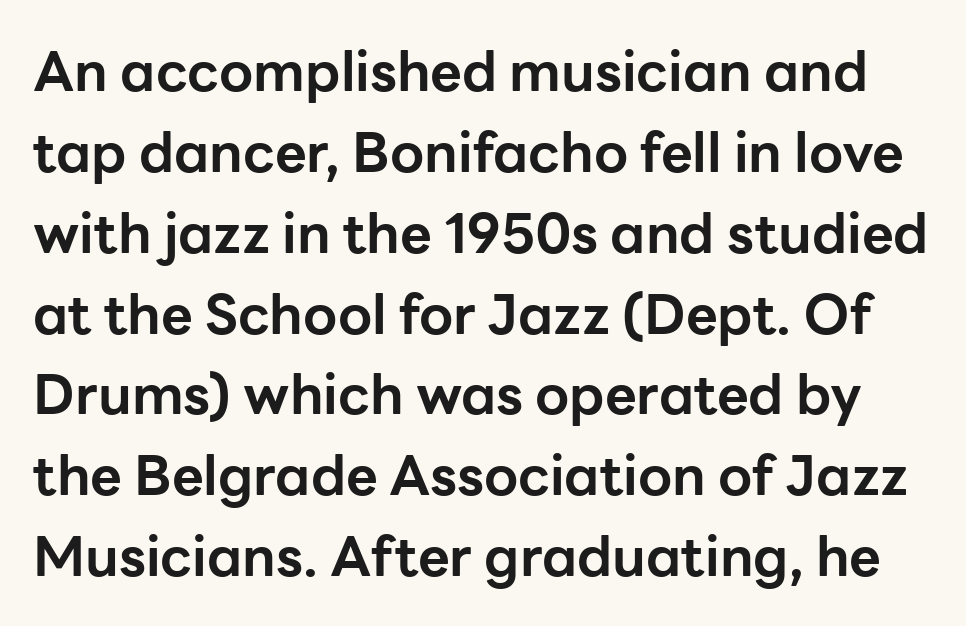
{"serif": "no", "italic": "no", "bold": "yes", "weight": "bold", "width": "normal", "stroke_contrast": "low", "x_height": "medium", "monospaced": "no", "underline": "no", "line_spacing": "normal", "line_spacing_ratio": 1.47, "letter_spacing": "normal", "letter_spacing_em": 0.0, "glyph_px": 55}
